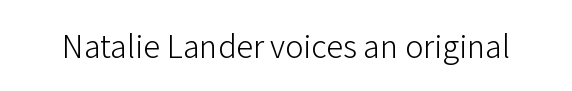
The image shows 34 px light sans-serif type, upright; set normal letter spacing, not underlined; low stroke contrast and a medium x-height.
